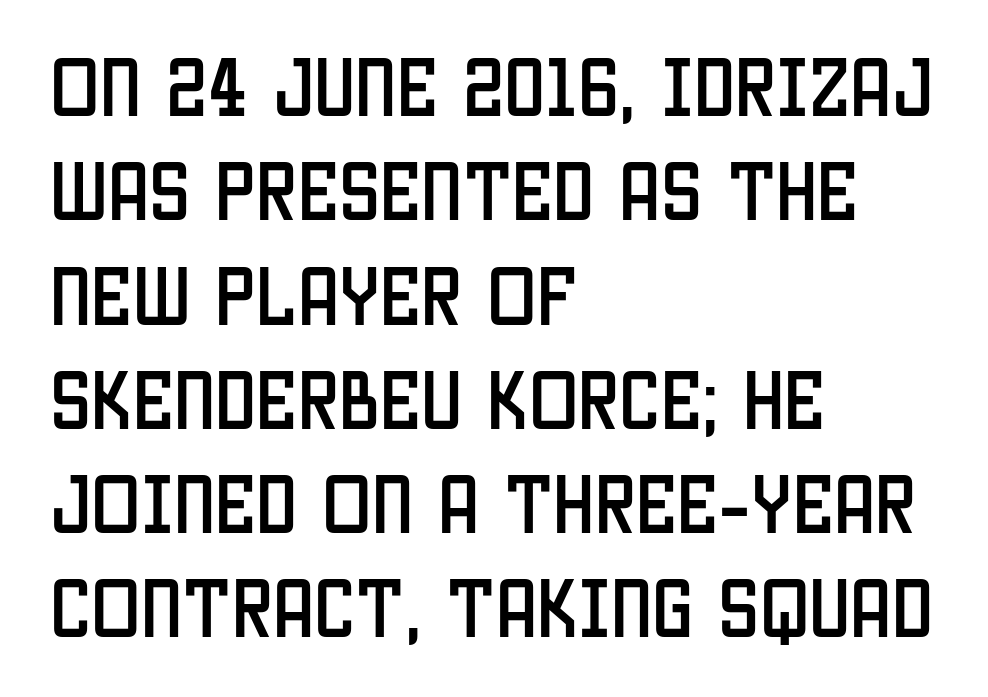
{"serif": "no", "italic": "no", "width": "condensed", "stroke_contrast": "low", "x_height": "large", "monospaced": "no", "underline": "no", "align": "left", "line_spacing": "normal", "line_spacing_ratio": 1.58, "letter_spacing": "normal", "letter_spacing_em": 0.0, "glyph_px": 66}
